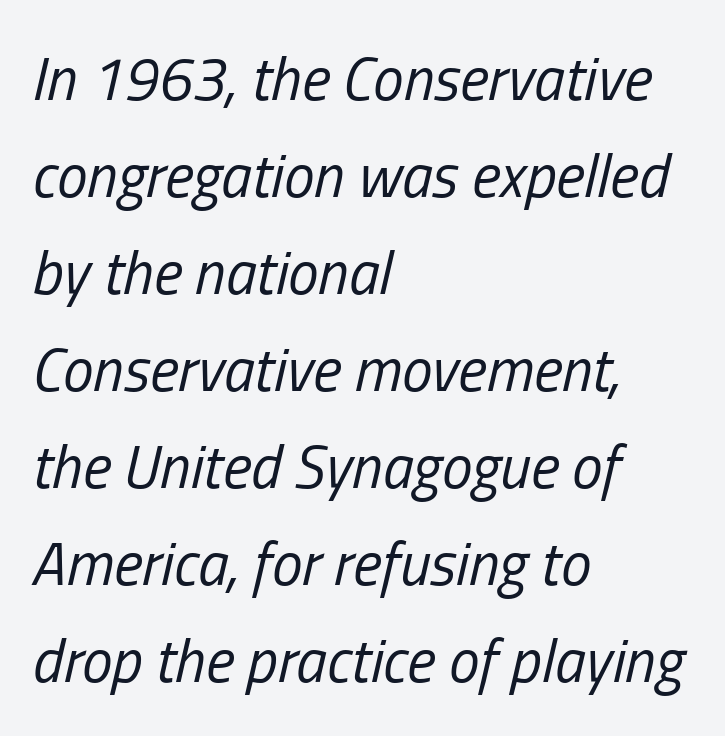
You could not count columns in this text — the font is proportionally spaced. Between one letter and the next there's only the usual sliver of space. Tall strokes in this sample are angled rather than plumb. Nobody drew a line under any word here.
